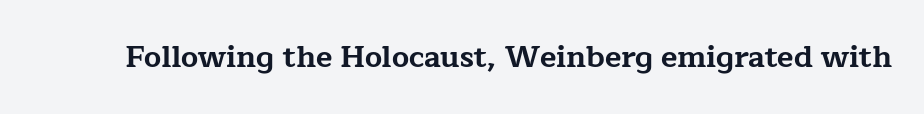
Spacing verdict: proportional, widths tailored to each character. Heft: maximum for text — a bold. The specimen reads as upright at a glance. To sum up the face: it has serifs.
